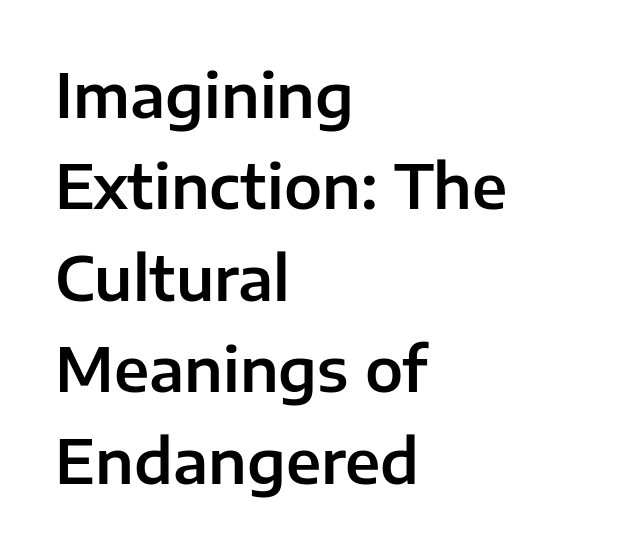
{"serif": "no", "italic": "no", "width": "normal", "stroke_contrast": "low", "x_height": "medium", "monospaced": "no", "underline": "no", "align": "left", "line_spacing": "normal", "line_spacing_ratio": 1.5, "letter_spacing": "normal", "letter_spacing_em": 0.0, "glyph_px": 61}
